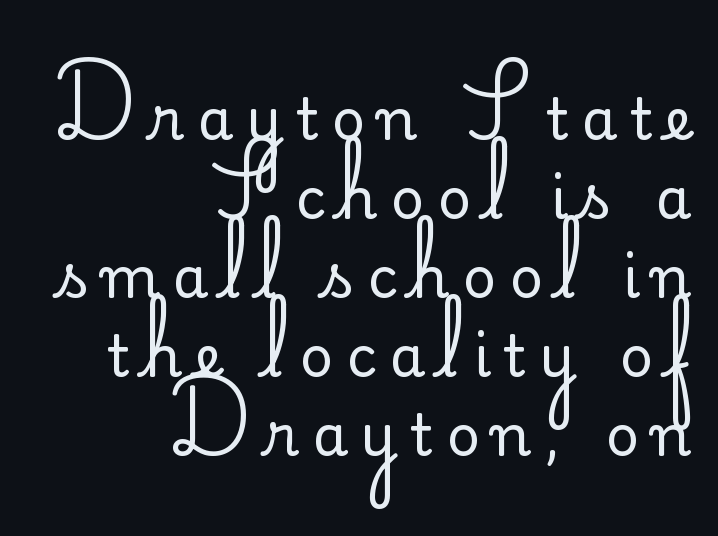
The image shows 58 px regular-weight sans-serif type, upright; set right-aligned, normal line spacing (1.36x), unusually wide letter spacing (+0.22 em), not underlined; low stroke contrast and a small x-height.
